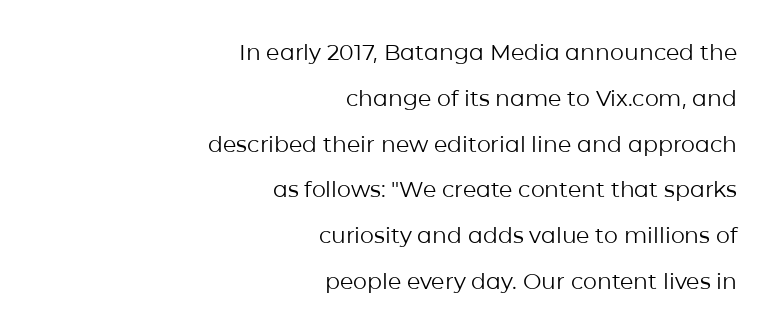
The image shows 22 px text type, upright; set right-aligned, loose line spacing (2.08x), normal letter spacing, not underlined.
